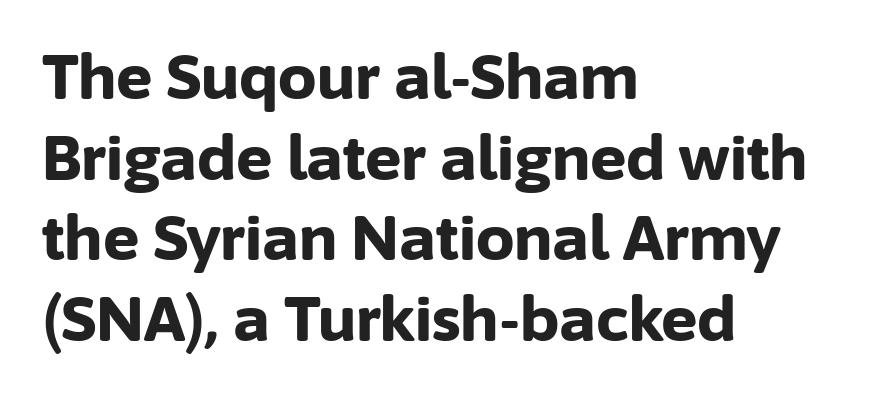
Quick note: underline off. On the weight axis this lands at bold, roughly 700. Students, note that the glyphs here touch the page at normal intervals. Casual observation: everything's shoved over to the left. Baseline-to-baseline distance is the conventional proportion of letter height. You can tell from the bare stems that sans-serif type was used.
